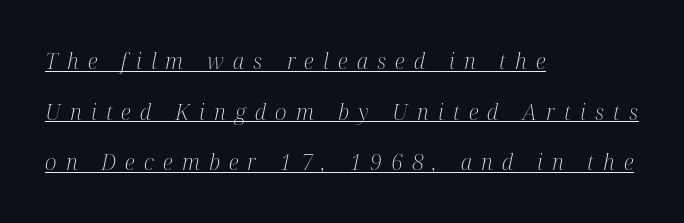
The image shows 22 px text type, italic (leaning right); set left-aligned, loose line spacing (2.3x), unusually wide letter spacing (+0.42 em), underlined.
